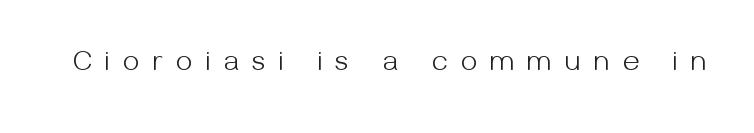
Q: Is the text bold? A: No.
Q: Is the text italic (slanted)? A: No, it is upright.
Q: Is the typeface a serif or a sans-serif typeface? A: Sans-serif.
Q: Is the text underlined? A: No.
Q: Is the spacing between letters normal or unusually wide? A: Unusually wide.
Q: Width (condensed, normal, or wide)? A: Normal.
Q: Stroke contrast? A: Medium.
Q: x-height? A: Medium.
Q: Monospaced? A: No.
